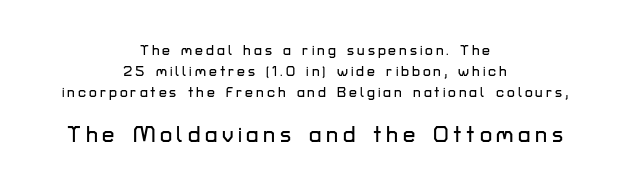
{"italic": "no", "underline": "no", "align": "center", "line_spacing": "normal", "line_spacing_ratio": 1.49, "letter_spacing": "wide", "letter_spacing_em": 0.21, "larger_block": "second", "size_ratio": 1.57, "glyph_px": 22}
